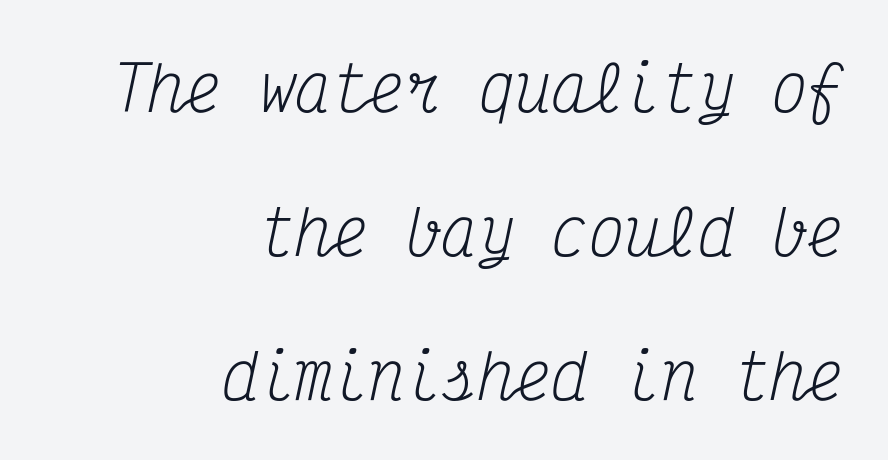
Right-aligned paragraph, ragged on the left. The designer went with a serif here, giving each stem small feet. Clear beneath every line of the passage. Tracking here is standard; glyphs follow each other at the usual distance. Bold? No — there's no thickening of the strokes.
